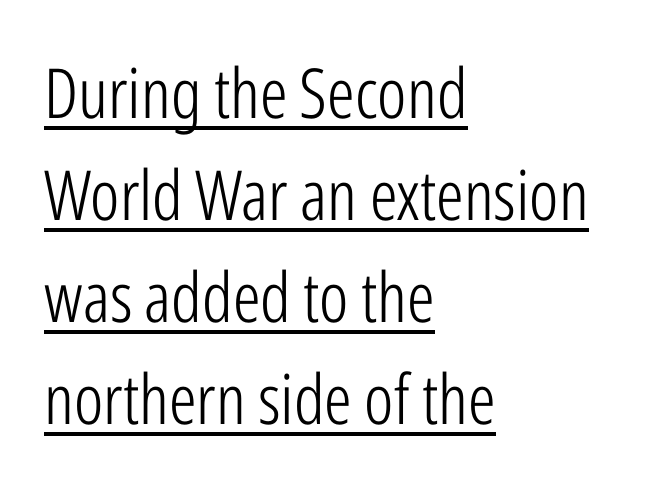
Q: Is the text bold? A: No.
Q: Is the text italic (slanted)? A: No, it is upright.
Q: Is the typeface a serif or a sans-serif typeface? A: Sans-serif.
Q: Is the text underlined? A: Yes.
Q: How is the paragraph aligned? A: Left-aligned.
Q: Is the spacing between letters normal or unusually wide? A: Normal.
Q: Is the spacing between lines tight, normal or loose? A: Normal.
Q: Width (condensed, normal, or wide)? A: Condensed.
Q: Stroke contrast? A: Low.
Q: x-height? A: Medium.
Q: Monospaced? A: No.
